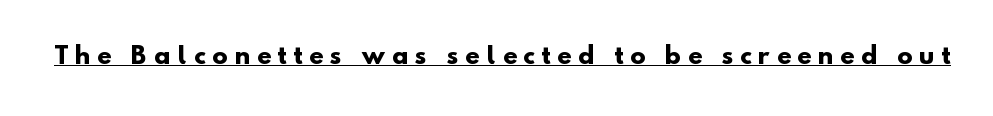
{"bold": "yes", "underline": "yes", "letter_spacing": "wide", "letter_spacing_em": 0.3, "glyph_px": 23}
